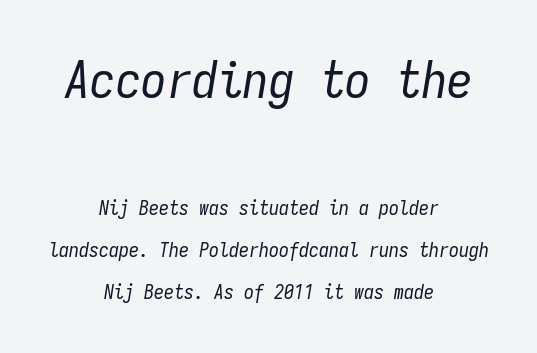
The paragraph has two soft edges and a firm central axis. The more generous point size was reserved for the upper chunk. Loosely led — the rows are spread out. Words appear dense and cohesive because spacing is normal. The words here are not underlined.
